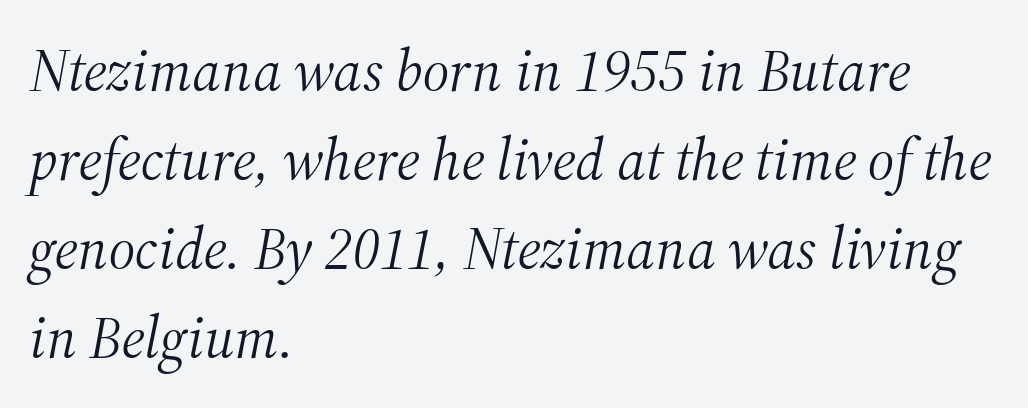
The image shows 59 px light serif type, italic (leaning right); set left-aligned, normal line spacing (1.51x), normal letter spacing, not underlined; medium stroke contrast and a medium x-height.
